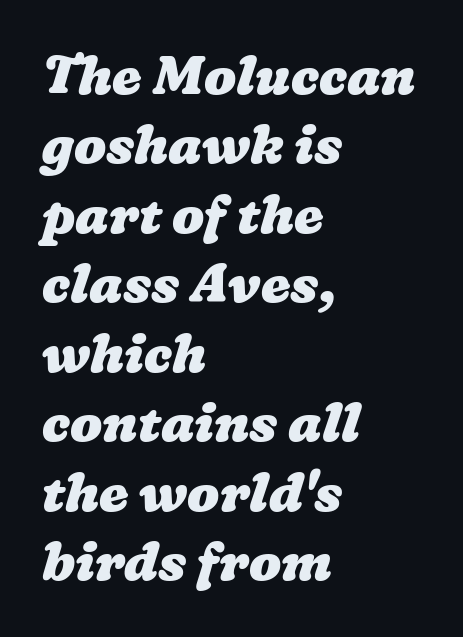
The area under the type is left untouched. These lines are rendered in a variable-pitch font. Regular leading. Pretty heavy lettering here — definitely bold.
